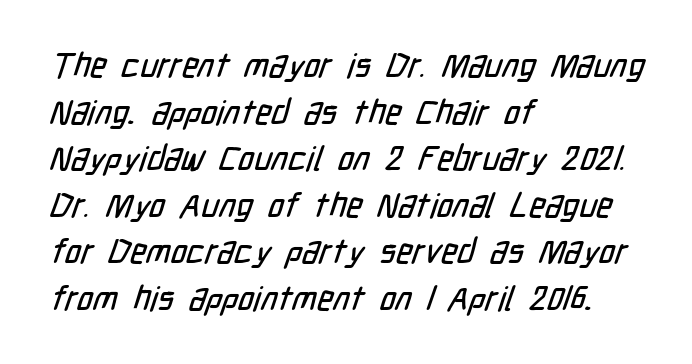
This block has exactly the height ordinary leading produces. Spacing verdict: proportional, widths tailored to each character. The passage shown has conventional tracking throughout. Short and long lines alike share a common starting point at left. The font family rendered here belongs to the sans-serif group.
